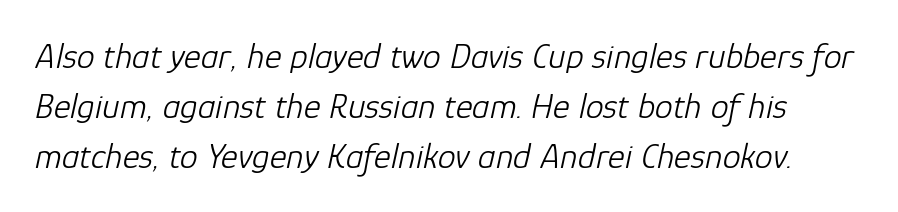
The passage shown stacks its lines at a standard gap. Check under the words: just untouched page. Varying glyph widths throughout — classic text-font behaviour. Heft: none added — not bold. If you drew a line through each stem, it would be angled. Standard letterfit; no display-style spreading of the glyphs.
